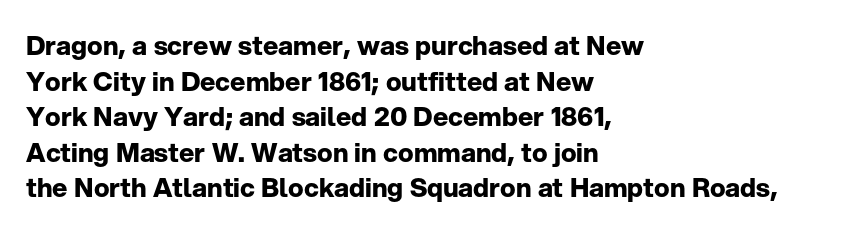
{"italic": "no", "bold": "yes", "underline": "no", "align": "left", "line_spacing": "normal", "line_spacing_ratio": 1.37, "letter_spacing": "normal", "letter_spacing_em": 0.0, "glyph_px": 26}
